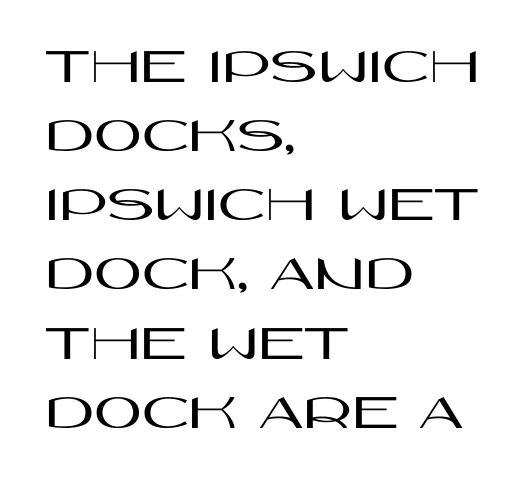
You could not count columns in this text — the font is proportionally spaced. Regarding leading, the lines here are spaced in the standard way. No italicization has been applied; the sample stays upright. Does the copy run flush right? No — it runs flush left. Examine the stroke ends and you'll find no serifs.
